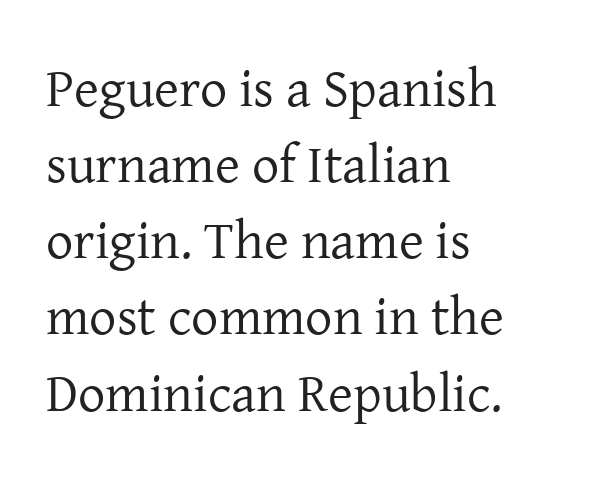
{"serif": "yes", "italic": "no", "bold": "no", "weight": "regular", "width": "normal", "stroke_contrast": "low", "x_height": "medium", "monospaced": "no", "underline": "no", "align": "left", "line_spacing": "normal", "line_spacing_ratio": 1.41, "letter_spacing": "normal", "letter_spacing_em": 0.0, "glyph_px": 54}
